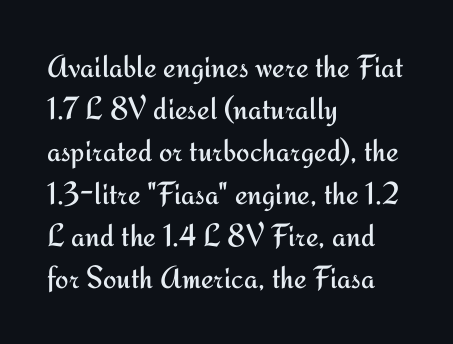
The image shows 32 px regular-weight sans-serif type, upright; set left-aligned, normal line spacing (1.32x), normal letter spacing, not underlined; medium stroke contrast and a small x-height.
